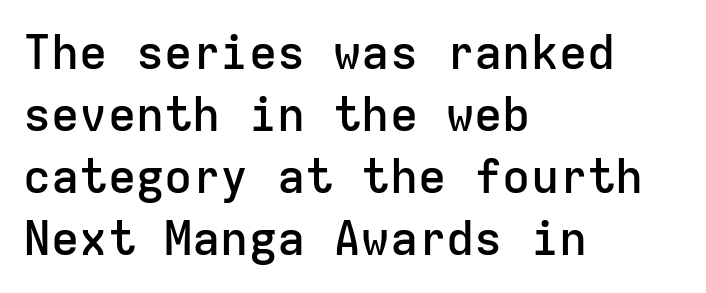
Q: Is the text bold? A: Semi-bold.
Q: Is the text italic (slanted)? A: No, it is upright.
Q: Is the typeface a serif or a sans-serif typeface? A: Sans-serif.
Q: Is the text underlined? A: No.
Q: How is the paragraph aligned? A: Left-aligned.
Q: Is the spacing between letters normal or unusually wide? A: Normal.
Q: Is the spacing between lines tight, normal or loose? A: Normal.
Q: Width (condensed, normal, or wide)? A: Normal.
Q: Stroke contrast? A: Low.
Q: x-height? A: Medium.
Q: Monospaced? A: Yes.
